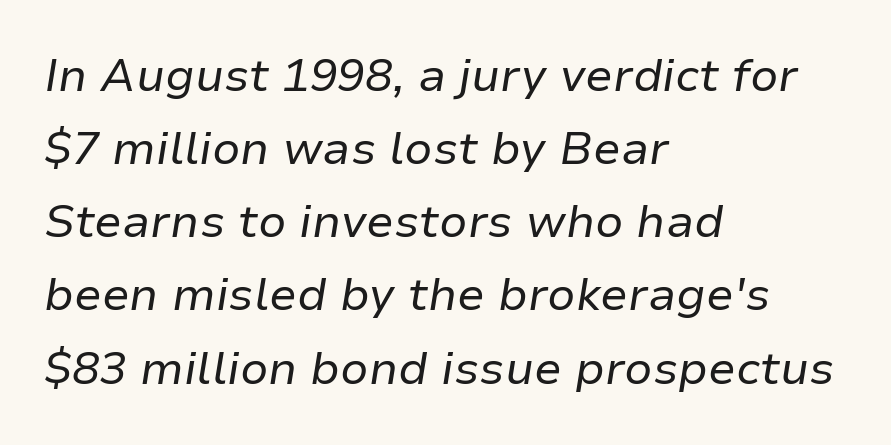
{"italic": "yes", "lean": "right", "slant_degrees": 9, "bold": "no", "weight": "regular", "width": "normal", "stroke_contrast": "low", "x_height": "medium", "monospaced": "no", "underline": "no", "align": "left", "line_spacing": "normal", "line_spacing_ratio": 1.59, "letter_spacing": "normal", "letter_spacing_em": 0.0, "glyph_px": 46}
